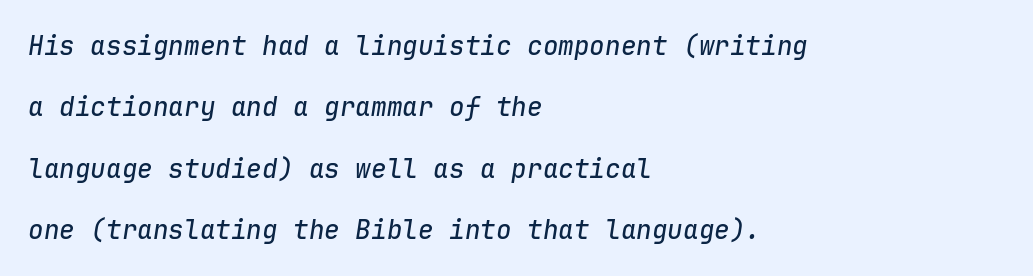
{"italic": "yes", "lean": "right", "slant_degrees": 9, "underline": "no", "align": "left", "line_spacing": "loose", "line_spacing_ratio": 2.36, "letter_spacing": "normal", "letter_spacing_em": 0.0, "glyph_px": 26}
